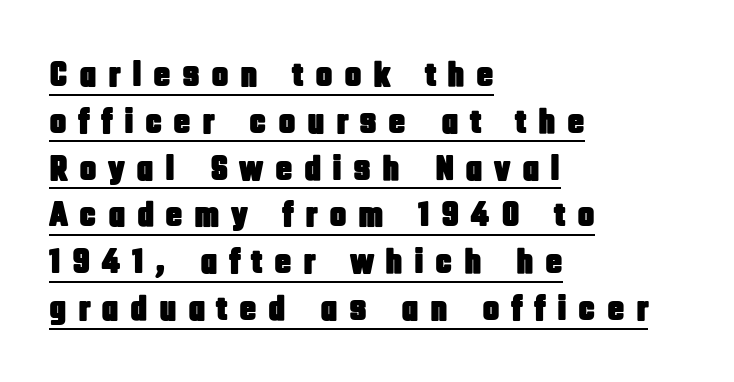
Q: Is the text italic (slanted)? A: No, it is upright.
Q: Is the typeface a serif or a sans-serif typeface? A: Sans-serif.
Q: Is the text underlined? A: Yes.
Q: How is the paragraph aligned? A: Left-aligned.
Q: Is the spacing between letters normal or unusually wide? A: Unusually wide.
Q: Is the spacing between lines tight, normal or loose? A: Normal.
Q: Width (condensed, normal, or wide)? A: Condensed.
Q: Stroke contrast? A: Low.
Q: x-height? A: Large.
Q: Monospaced? A: No.
